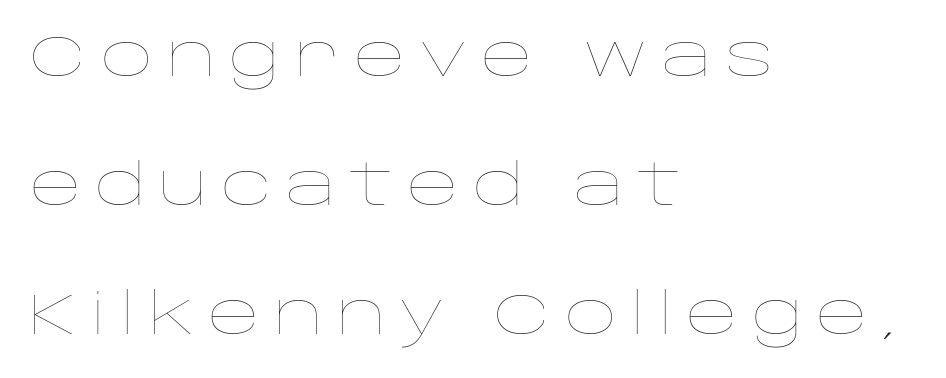
{"italic": "no", "bold": "no", "weight": "thin", "width": "wide", "stroke_contrast": "low", "x_height": "large", "monospaced": "no", "underline": "no", "align": "left", "line_spacing": "loose", "line_spacing_ratio": 2.26, "letter_spacing": "wide", "letter_spacing_em": 0.23, "glyph_px": 57}
